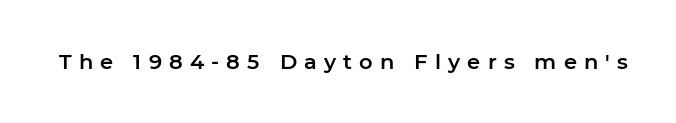
The image shows 21 px text type, upright; set unusually wide letter spacing (+0.34 em), not underlined.
